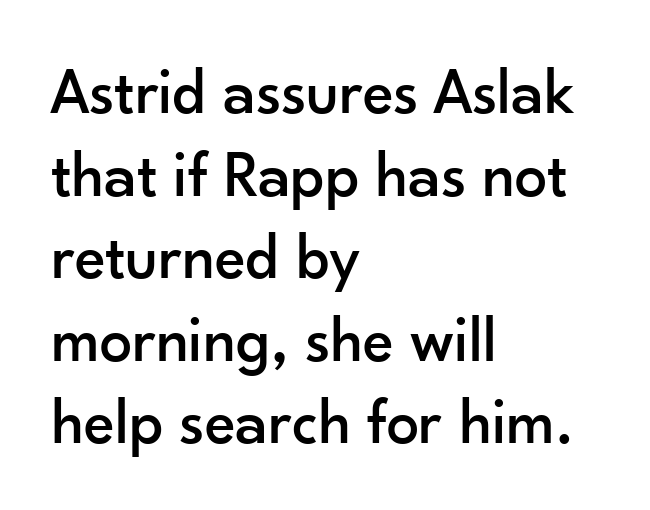
Each letter's strokes conclude bluntly, with no projecting serifs. You could not count columns in this text — the font is proportionally spaced. You can tell it's not italic because the verticals are truly vertical. Glyph-to-glyph distance matches everyday printed text.
